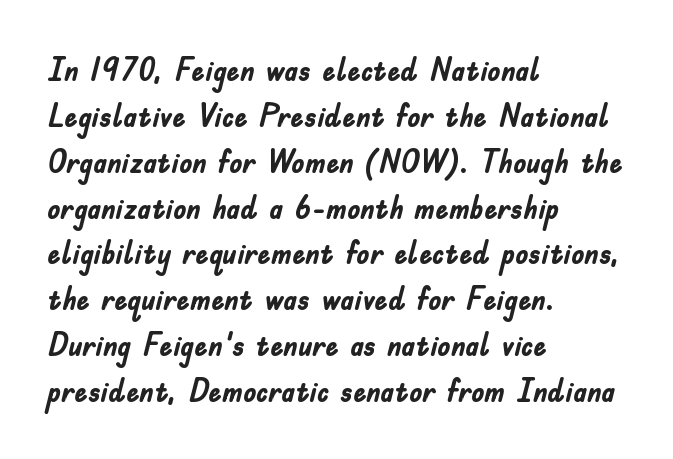
The passage shown is typed in a proportional face where columns would drift. Alignment: flush left. Observe the ordinary spacing: letters are neighbours, not strangers. This sample keeps an unexceptional amount of space between lines.
